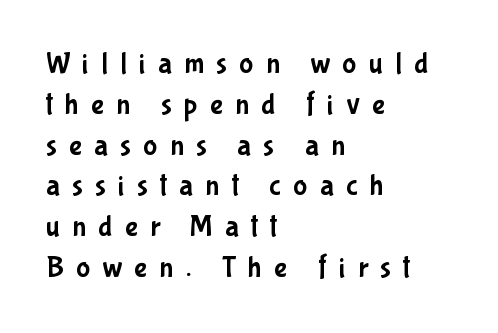
The line-height multiplier appears to be the usual default. Nope, not italic — everything's standing straight. The line texture is sparse and dotted thanks to wide tracking. Proportional: the letters do not fall into vertical columns.
